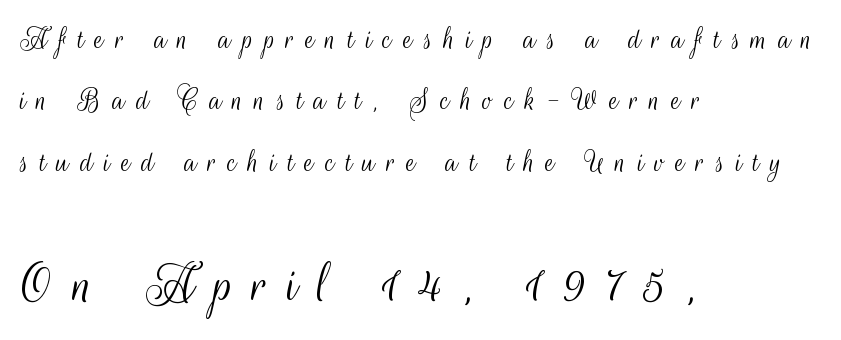
{"serif": "no", "bold": "no", "weight": "light", "width": "condensed", "stroke_contrast": "medium", "x_height": "small", "monospaced": "no", "underline": "no", "align": "left", "line_spacing_ratio": 1.86, "letter_spacing": "wide", "letter_spacing_em": 0.34, "larger_block": "second", "size_ratio": 1.76, "glyph_px": 58}
